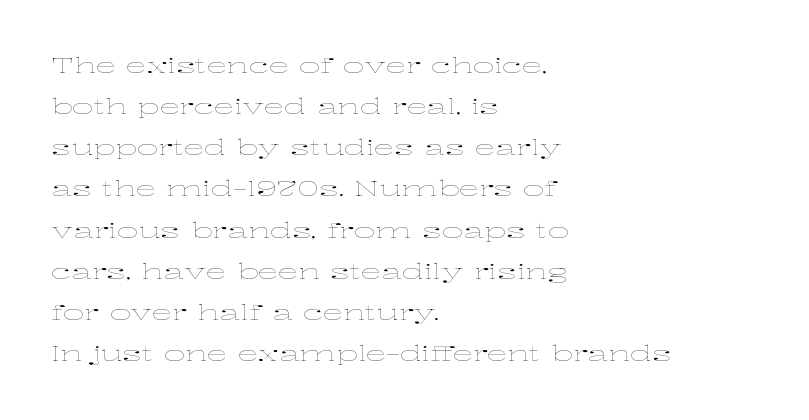
The image shows 21 px text type, upright; set left-aligned, loose line spacing (1.96x), normal letter spacing, not underlined.
